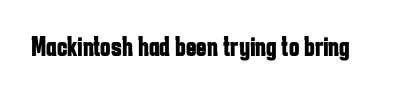
Q: Is the text bold? A: Yes.
Q: Is the text italic (slanted)? A: No, it is upright.
Q: Is the typeface a serif or a sans-serif typeface? A: Sans-serif.
Q: Is the text underlined? A: No.
Q: Is the spacing between letters normal or unusually wide? A: Normal.
Q: Width (condensed, normal, or wide)? A: Condensed.
Q: Stroke contrast? A: Low.
Q: x-height? A: Medium.
Q: Monospaced? A: No.
